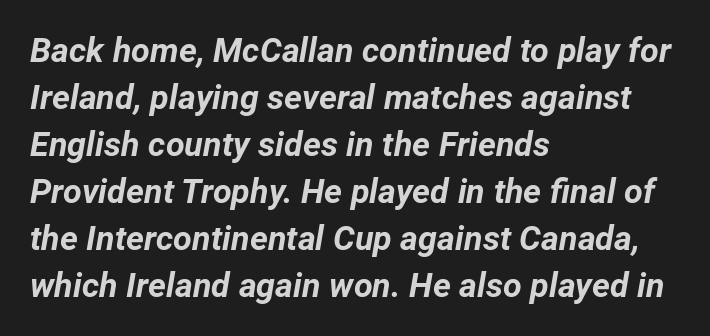
{"italic": "yes", "lean": "right", "slant_degrees": 12, "bold": "yes", "weight": "bold", "width": "normal", "stroke_contrast": "low", "x_height": "medium", "monospaced": "no", "underline": "no", "align": "left", "line_spacing": "normal", "line_spacing_ratio": 1.38, "letter_spacing": "normal", "letter_spacing_em": 0.0, "glyph_px": 34}
